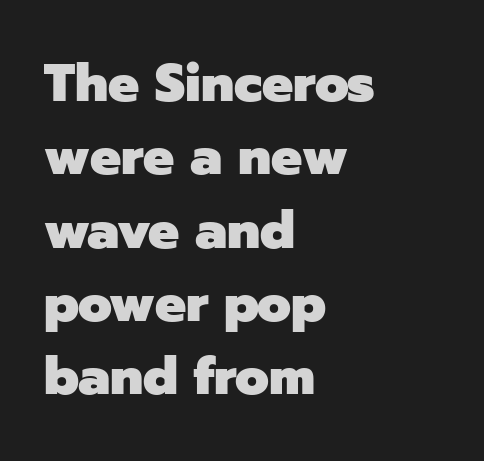
The image shows 52 px heavy sans-serif type, upright; set left-aligned, normal line spacing (1.41x), normal letter spacing, not underlined; low stroke contrast and a medium x-height.
